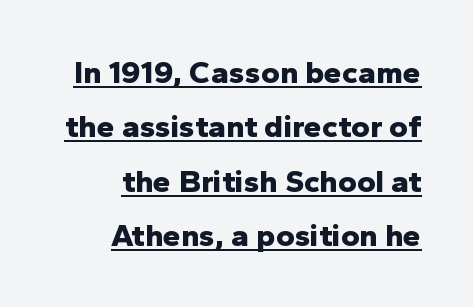
The letters stand straight up with perfectly vertical stems. Alignment: flush right. Think of a printed novel: that variable character pitch is what you see here. Does the weight exceed regular? Yes, all the way to bold.
